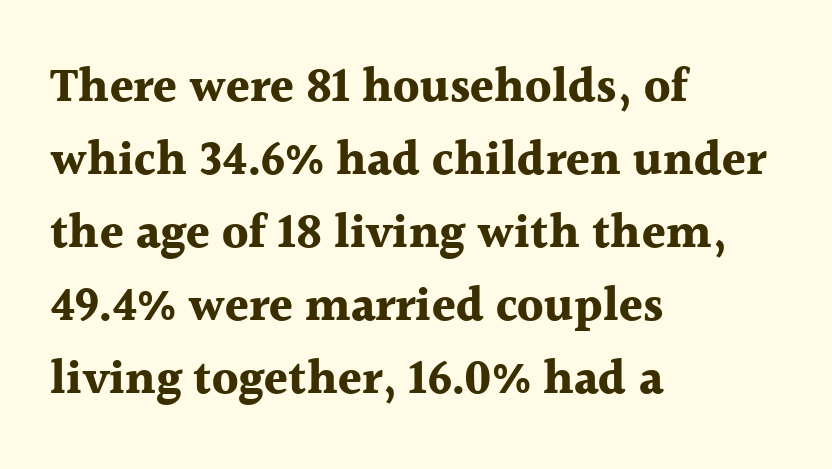
Q: Is the text bold? A: Yes.
Q: Is the text italic (slanted)? A: No, it is upright.
Q: Is the typeface a serif or a sans-serif typeface? A: Serif.
Q: Is the text underlined? A: No.
Q: How is the paragraph aligned? A: Left-aligned.
Q: Is the spacing between letters normal or unusually wide? A: Normal.
Q: Is the spacing between lines tight, normal or loose? A: Normal.
Q: Width (condensed, normal, or wide)? A: Normal.
Q: x-height? A: Medium.
Q: Monospaced? A: No.
